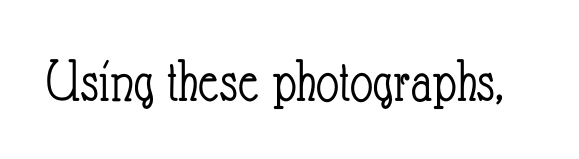
Q: Is the text bold? A: No.
Q: Is the text italic (slanted)? A: No, it is upright.
Q: Is the text underlined? A: No.
Q: Is the spacing between letters normal or unusually wide? A: Normal.
Q: Width (condensed, normal, or wide)? A: Condensed.
Q: Stroke contrast? A: Low.
Q: x-height? A: Small.
Q: Monospaced? A: No.
